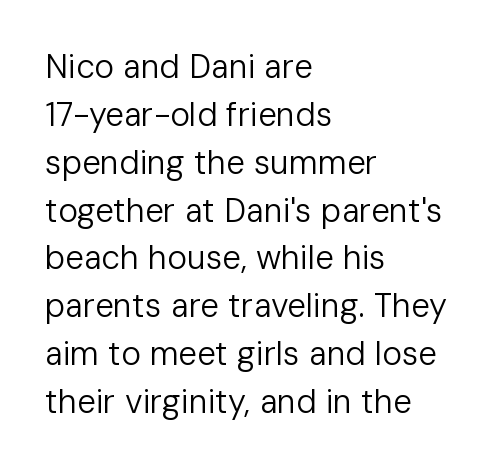
{"serif": "no", "italic": "no", "bold": "no", "weight": "regular", "width": "normal", "stroke_contrast": "low", "x_height": "medium", "monospaced": "no", "underline": "no", "align": "left", "line_spacing": "normal", "line_spacing_ratio": 1.45, "letter_spacing": "normal", "letter_spacing_em": 0.0, "glyph_px": 33}
